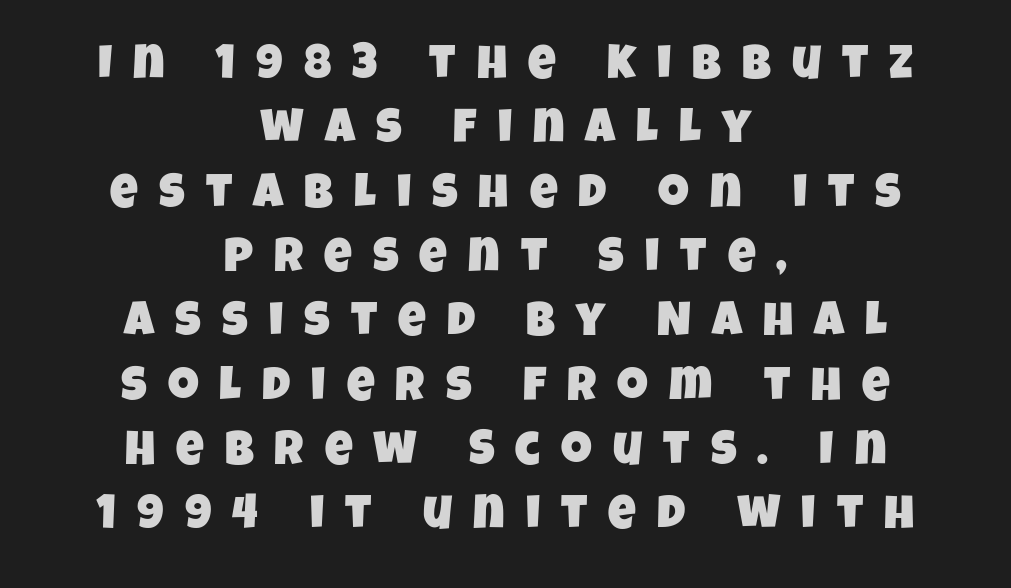
Does the type have serifs? No, each stem ends abruptly. Here the glyphs are tracked loosely, breaking word shapes into spaced letters. The specimen omits any rule beneath the text block's lines. A typesetter would call this proportional, since set widths differ per character.
